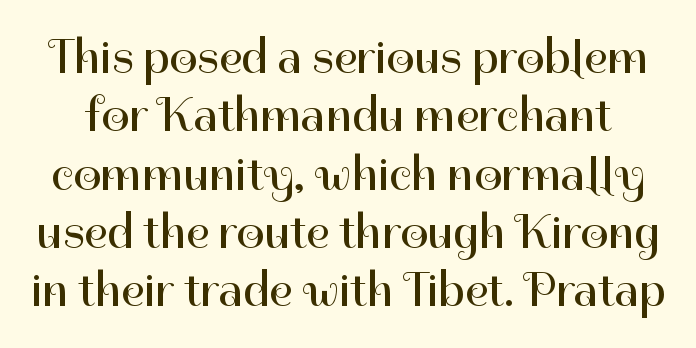
{"serif": "no", "italic": "no", "bold": "no", "weight": "regular", "width": "normal", "stroke_contrast": "high", "x_height": "medium", "monospaced": "no", "underline": "no", "line_spacing_ratio": 1.19, "letter_spacing": "normal", "letter_spacing_em": 0.0, "glyph_px": 49}
